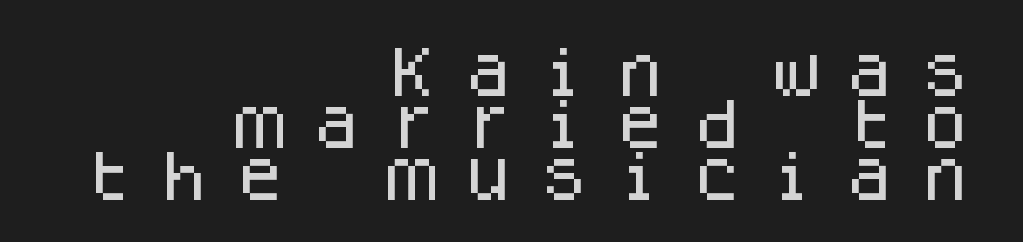
Q: Is the text italic (slanted)? A: No, it is upright.
Q: Is the typeface a serif or a sans-serif typeface? A: Sans-serif.
Q: Is the text underlined? A: No.
Q: How is the paragraph aligned? A: Right-aligned.
Q: Is the spacing between letters normal or unusually wide? A: Unusually wide.
Q: Is the spacing between lines tight, normal or loose? A: Tight.
Q: Width (condensed, normal, or wide)? A: Normal.
Q: Stroke contrast? A: Low.
Q: x-height? A: Large.
Q: Monospaced? A: Yes.
